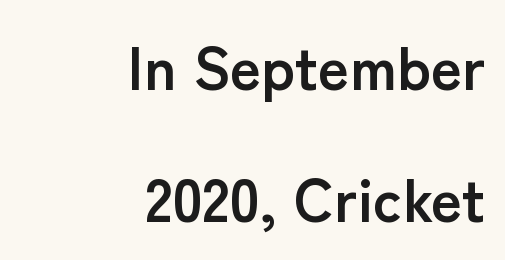
{"serif": "no", "italic": "no", "bold": "yes", "weight": "semibold", "width": "normal", "stroke_contrast": "low", "x_height": "medium", "monospaced": "no", "underline": "no", "align": "right", "line_spacing": "loose", "line_spacing_ratio": 2.2, "letter_spacing": "normal", "letter_spacing_em": 0.0, "glyph_px": 60}
